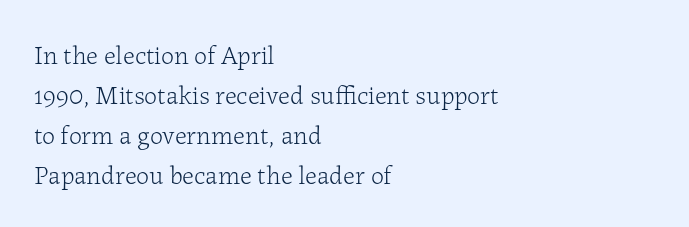
{"italic": "no", "bold": "no", "underline": "no", "align": "left", "line_spacing": "normal", "line_spacing_ratio": 1.54, "letter_spacing": "normal", "letter_spacing_em": 0.0, "glyph_px": 26}
